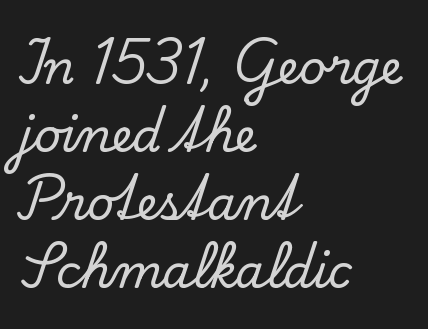
{"serif": "yes", "width": "normal", "stroke_contrast": "low", "x_height": "small", "monospaced": "no", "underline": "no", "align": "left", "line_spacing": "normal", "line_spacing_ratio": 1.48, "letter_spacing": "normal", "letter_spacing_em": 0.0, "glyph_px": 46}
